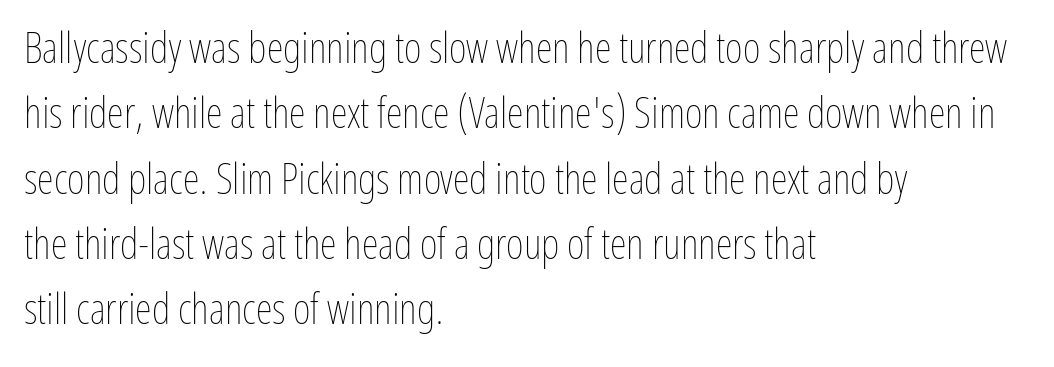
The image shows 43 px thin, condensed type, upright; set left-aligned, normal line spacing (1.52x), normal letter spacing, not underlined; low stroke contrast and a medium x-height.
